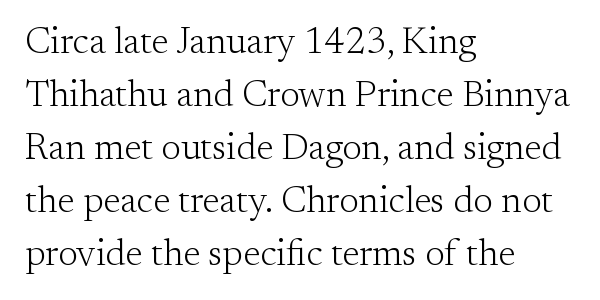
{"serif": "yes", "italic": "no", "bold": "no", "weight": "light", "width": "normal", "stroke_contrast": "medium", "x_height": "small", "monospaced": "no", "underline": "no", "align": "left", "line_spacing": "normal", "line_spacing_ratio": 1.43, "letter_spacing": "normal", "letter_spacing_em": 0.0, "glyph_px": 37}
